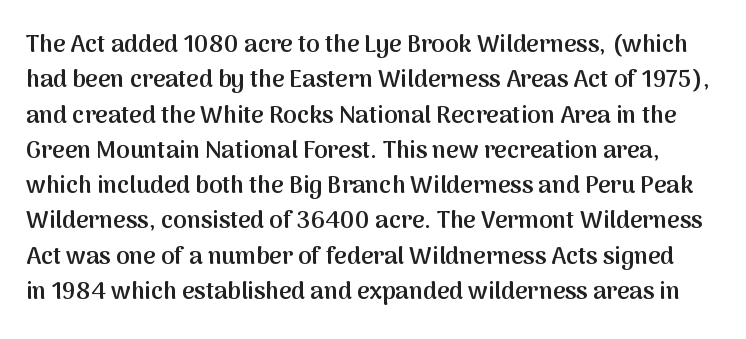
Q: Is the text bold? A: Semi-bold.
Q: Is the text italic (slanted)? A: No, it is upright.
Q: Is the text underlined? A: No.
Q: Is the spacing between letters normal or unusually wide? A: Normal.
Q: Is the spacing between lines tight, normal or loose? A: Normal.
